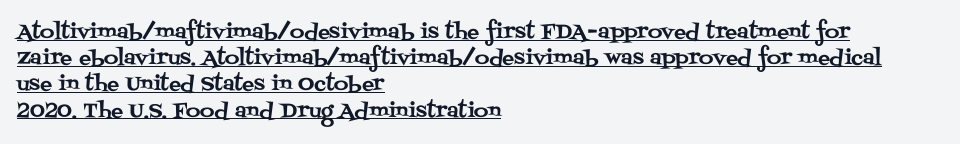
The image shows 20 px text type, upright; set left-aligned, normal line spacing (1.31x), normal letter spacing, underlined.
